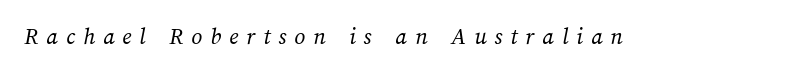
Q: Is the text bold? A: No.
Q: Is the text underlined? A: No.
Q: Is the spacing between letters normal or unusually wide? A: Unusually wide.
